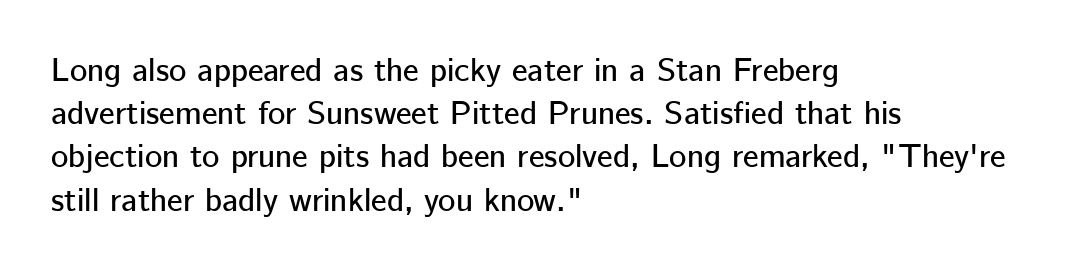
No feet cap the strokes, marking this as sans-serif type. These lines stack with their left ends in a neat column. The lettering holds an erect, upright posture throughout. Think of a printed novel: that variable character pitch is what you see here. The lines sit at an ordinary, default distance from one another. Standard letterfit; no display-style spreading of the glyphs.
